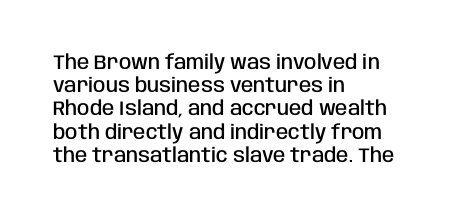
The specimen reads as upright at a glance. The gaps between neighbouring characters are ordinary and unremarkable. These lines stack with their left ends in a neat column. Typographic density is moderately raised because the face is semibold. A clean baseline with only descenders dipping below it.
